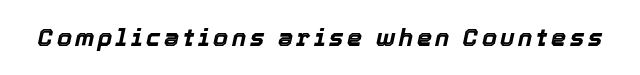
Observe the lean: these are italic letterforms. Each glyph is drawn with heavy, bold strokes. Honestly, there is no underline to notice here at all.
